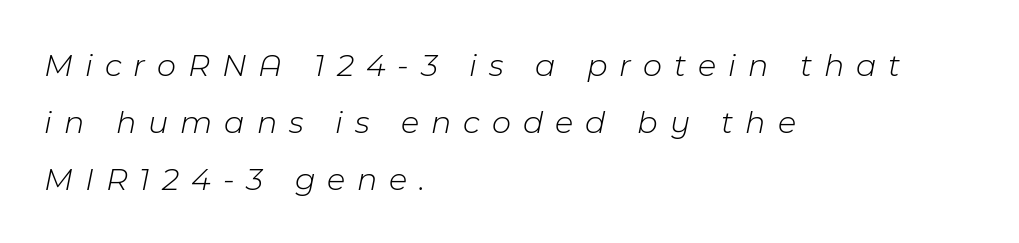
The image shows 33 px light type, italic (leaning right); set left-aligned, line spacing 1.72x, unusually wide letter spacing (+0.36 em), not underlined; low stroke contrast and a medium x-height.
